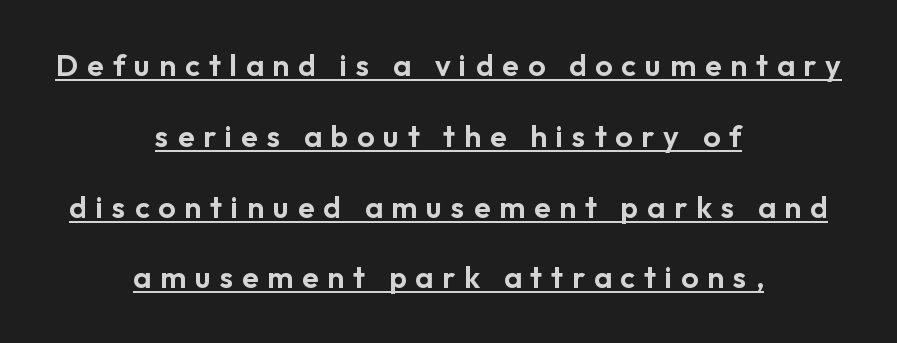
Substantial extra tracking has been applied to these lines. Here the designer chose a conventional face with non-uniform glyph widths. Underlining? Definitely there. Casual observation: everything's sitting right in the middle. No feet cap the strokes, marking this as sans-serif type.
